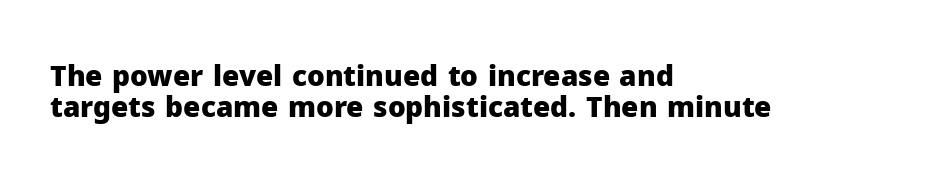
{"serif": "no", "italic": "no", "bold": "yes", "weight": "heavy", "width": "normal", "stroke_contrast": "low", "x_height": "medium", "monospaced": "no", "underline": "no", "align": "left", "line_spacing": "tight", "line_spacing_ratio": 1.1, "letter_spacing": "normal", "letter_spacing_em": 0.0, "glyph_px": 28}
